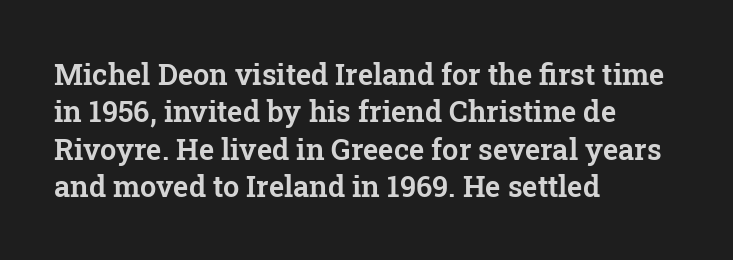
The image shows 29 px serif type, upright; set left-aligned, normal line spacing (1.29x), normal letter spacing, not underlined; low stroke contrast and a medium x-height.
